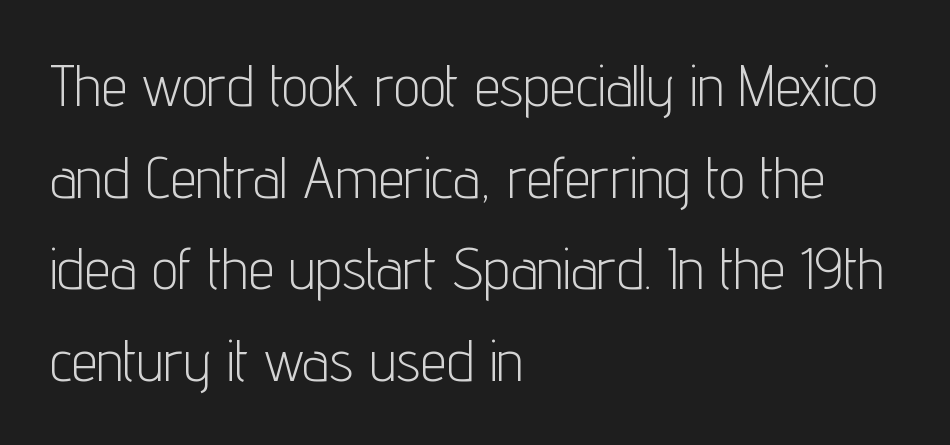
The image shows 58 px light, condensed sans-serif type, upright; set left-aligned, normal line spacing (1.58x), normal letter spacing, not underlined; low stroke contrast and a medium x-height.
